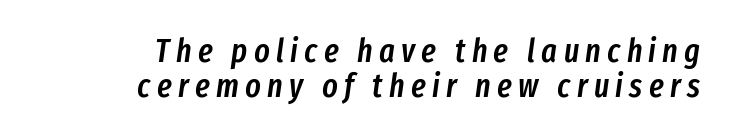
The text carries the slant typical of an italic or oblique font. The letters advance in unequal steps, a hallmark of proportional type. These lines carry some extra weight — a demibold, not a full bold. A typesetter would call this leading minimal, almost set solid.
